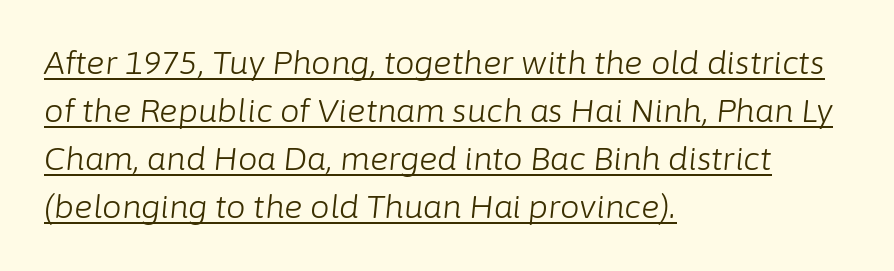
{"italic": "yes", "lean": "right", "slant_degrees": 6, "bold": "no", "weight": "light", "width": "normal", "stroke_contrast": "low", "x_height": "medium", "monospaced": "no", "underline": "yes", "align": "left", "line_spacing": "normal", "line_spacing_ratio": 1.55, "letter_spacing": "normal", "letter_spacing_em": 0.0, "glyph_px": 31}
